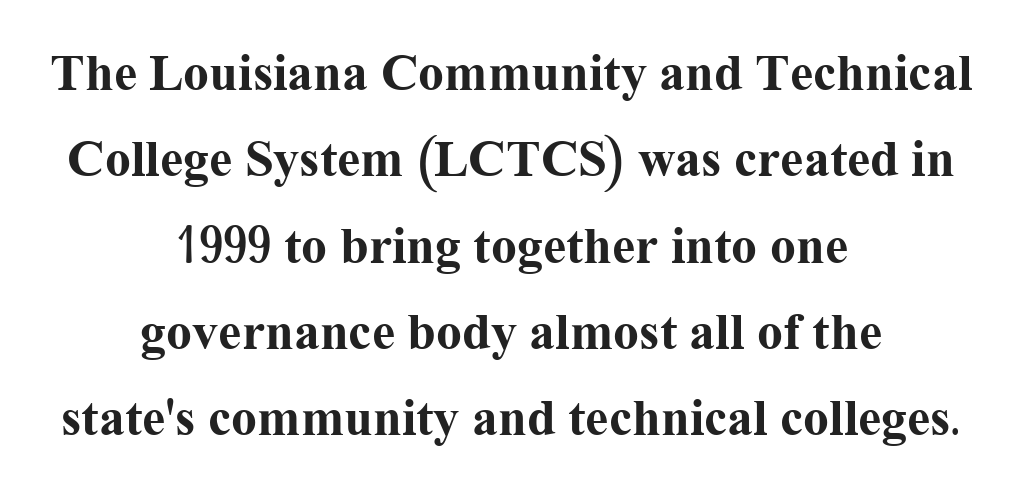
Check the space under the baseline: it is left empty. Vertical spacing — default. Which margin do the lines hug? Neither — every line sits in the middle. Varying glyph widths throughout — classic text-font behaviour. Vertical strokes here are truly vertical. As a designer I'd log this as weight 700, bold.
